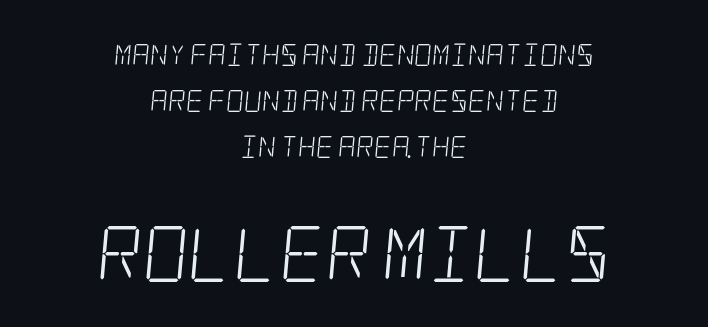
The image shows 56 px light, condensed serif type; set centered, loose line spacing (2.08x), normal letter spacing, not underlined; the second (bottom) block is 2.55x larger; low stroke contrast and a large x-height.
